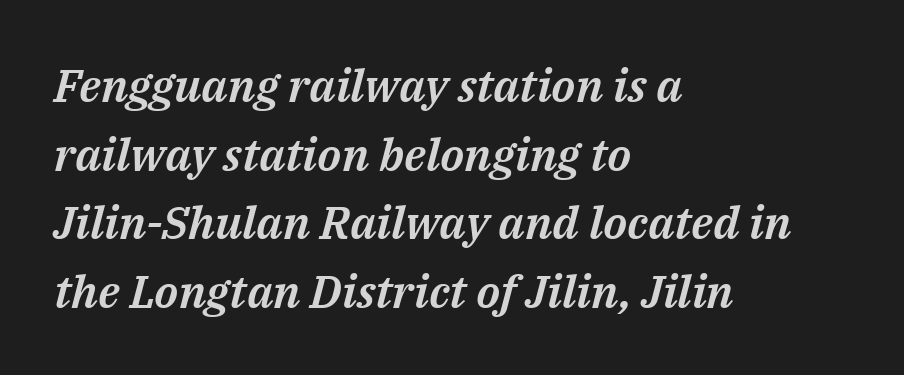
{"italic": "yes", "lean": "right", "slant_degrees": 14, "width": "normal", "stroke_contrast": "medium", "x_height": "medium", "monospaced": "no", "underline": "no", "align": "left", "line_spacing": "normal", "line_spacing_ratio": 1.49, "letter_spacing": "normal", "letter_spacing_em": 0.0, "glyph_px": 46}
